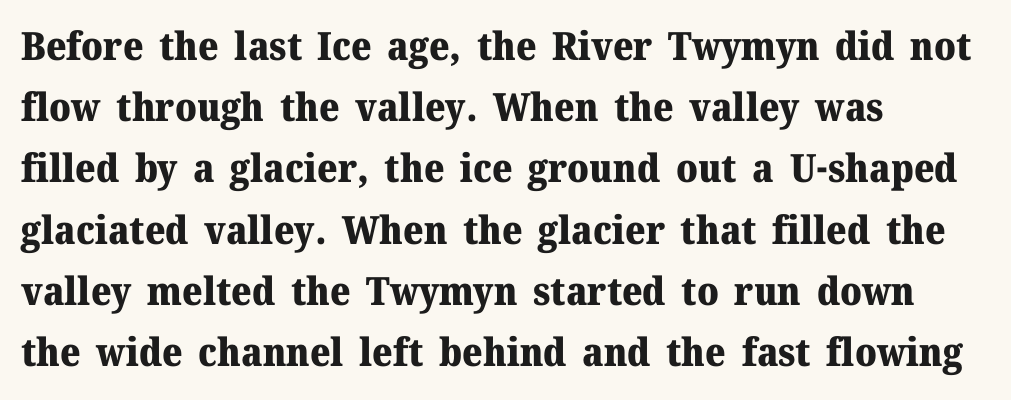
{"serif": "yes", "italic": "no", "bold": "yes", "weight": "heavy", "width": "normal", "stroke_contrast": "medium", "x_height": "medium", "monospaced": "no", "underline": "no", "align": "left", "line_spacing": "normal", "line_spacing_ratio": 1.57, "letter_spacing": "normal", "letter_spacing_em": 0.0, "glyph_px": 39}
